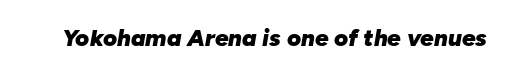
The image shows 24 px bold type, italic (leaning right); set normal letter spacing, not underlined.
